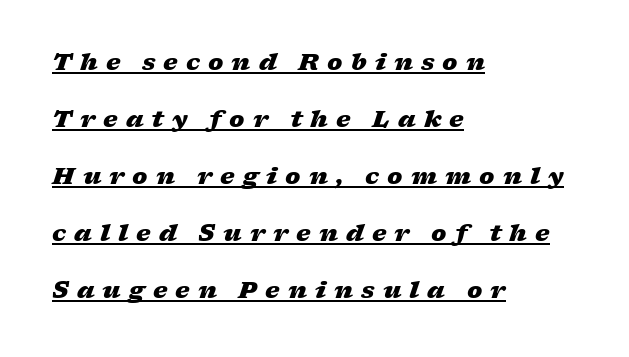
The typography opts for an oblique posture over an upright one. Does the weight exceed regular? Yes, all the way to bold. Casual observation: everything's shoved over to the left. Notice how a bar underscores the lettering throughout. Leading: increased.
